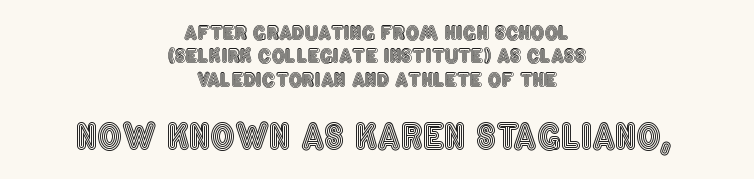
The image shows 34 px condensed type, upright; set centered, line spacing 1.23x, normal letter spacing, not underlined; the second (bottom) block is 1.79x larger; a large x-height.
